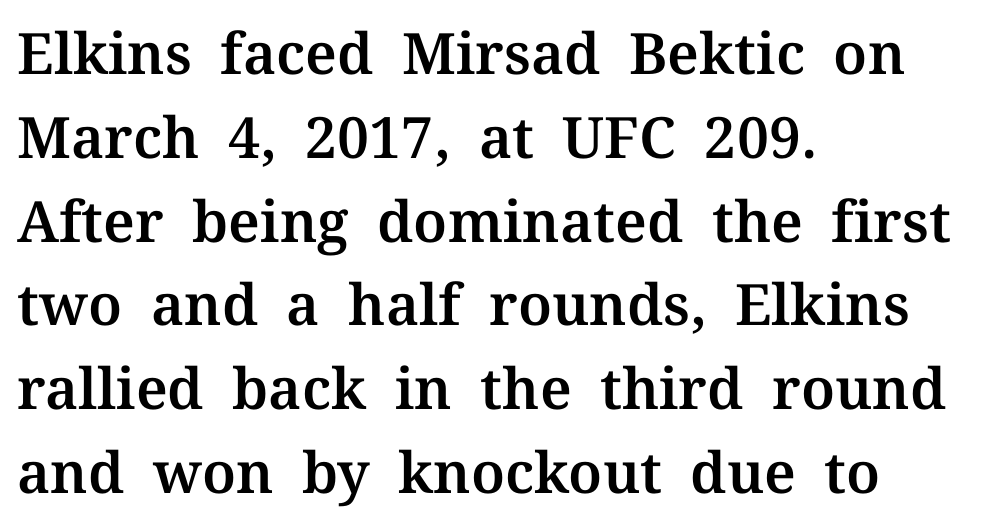
{"serif": "yes", "italic": "no", "width": "normal", "stroke_contrast": "medium", "x_height": "medium", "monospaced": "no", "underline": "no", "align": "left", "line_spacing": "normal", "line_spacing_ratio": 1.47, "letter_spacing": "normal", "letter_spacing_em": 0.0, "glyph_px": 57}
